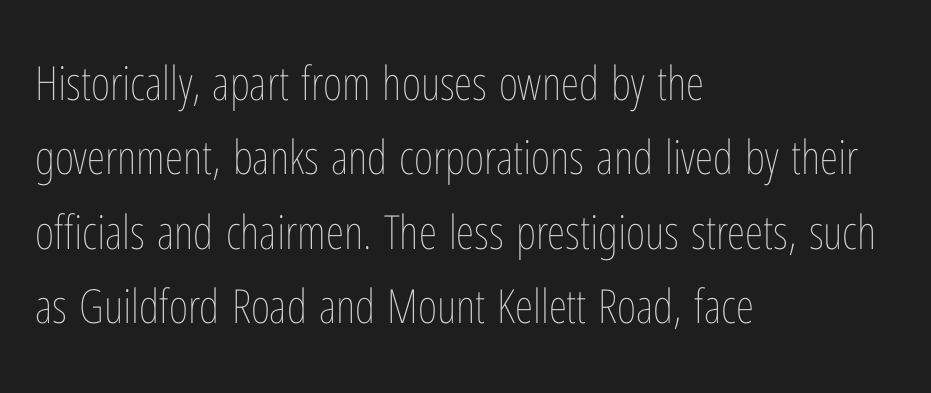
Q: Is the text bold? A: No.
Q: Is the text italic (slanted)? A: No, it is upright.
Q: Is the text underlined? A: No.
Q: How is the paragraph aligned? A: Left-aligned.
Q: Is the spacing between letters normal or unusually wide? A: Normal.
Q: Is the spacing between lines tight, normal or loose? A: Normal.
Q: Width (condensed, normal, or wide)? A: Condensed.
Q: Stroke contrast? A: Low.
Q: x-height? A: Medium.
Q: Monospaced? A: No.
